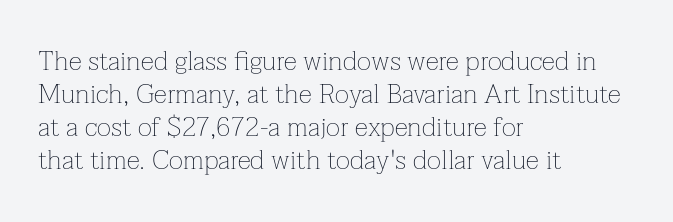
The image shows 27 px text type, upright; set left-aligned, line spacing 1.22x, normal letter spacing, not underlined.
